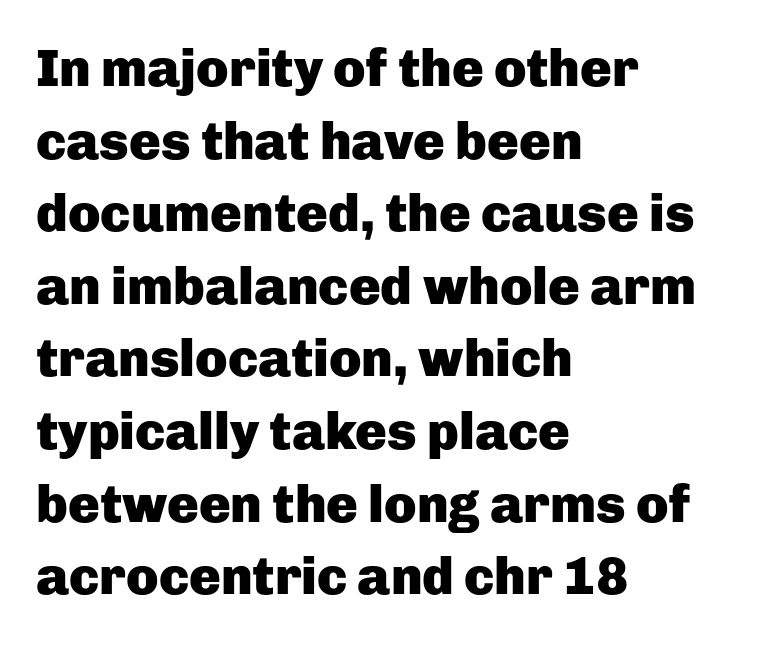
{"serif": "no", "italic": "no", "bold": "yes", "weight": "heavy", "width": "normal", "stroke_contrast": "low", "x_height": "medium", "monospaced": "no", "underline": "no", "align": "left", "line_spacing": "normal", "line_spacing_ratio": 1.37, "letter_spacing": "normal", "letter_spacing_em": 0.0, "glyph_px": 53}
